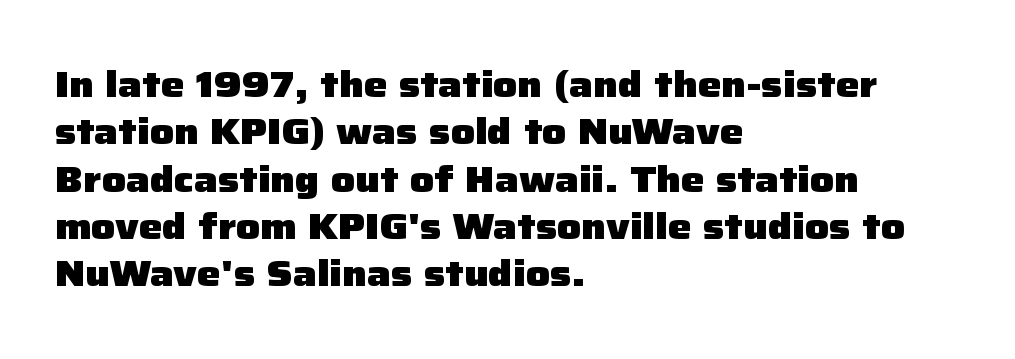
Q: Is the text bold? A: Yes.
Q: Is the text italic (slanted)? A: No, it is upright.
Q: Is the typeface a serif or a sans-serif typeface? A: Sans-serif.
Q: Is the text underlined? A: No.
Q: How is the paragraph aligned? A: Left-aligned.
Q: Is the spacing between letters normal or unusually wide? A: Normal.
Q: Is the spacing between lines tight, normal or loose? A: Normal.
Q: Width (condensed, normal, or wide)? A: Normal.
Q: Stroke contrast? A: Low.
Q: x-height? A: Medium.
Q: Monospaced? A: No.
